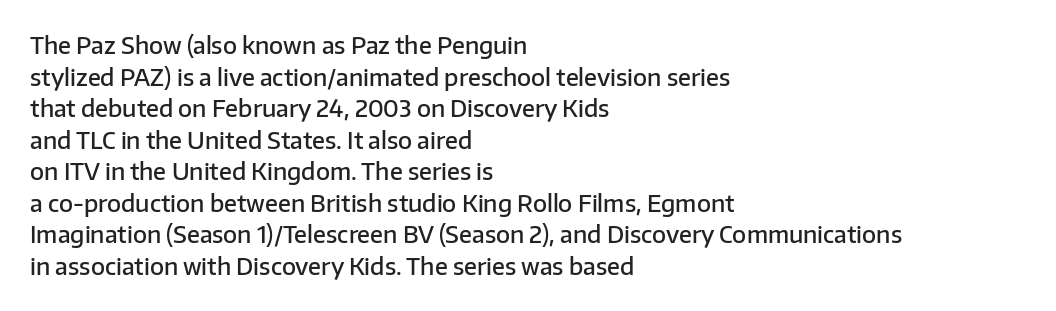
The image shows 23 px text type, upright; set left-aligned, normal line spacing (1.37x), normal letter spacing, not underlined.
